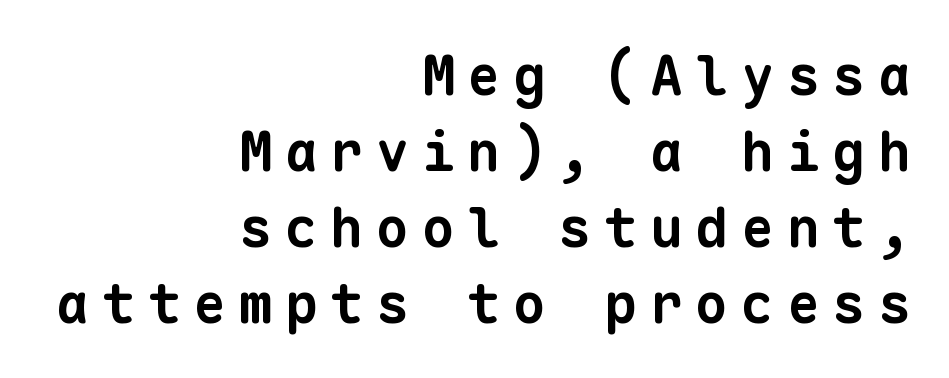
{"serif": "no", "bold": "yes", "weight": "bold", "width": "normal", "stroke_contrast": "low", "x_height": "medium", "monospaced": "yes", "underline": "no", "align": "right", "line_spacing": "normal", "line_spacing_ratio": 1.38, "letter_spacing": "wide", "letter_spacing_em": 0.23, "glyph_px": 55}
